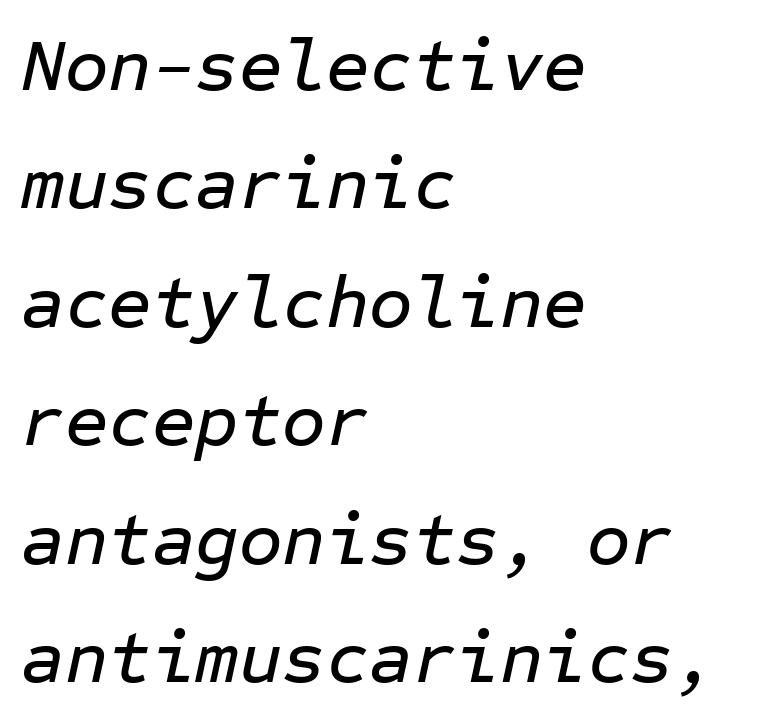
{"italic": "yes", "lean": "right", "slant_degrees": 12, "width": "normal", "stroke_contrast": "low", "x_height": "medium", "monospaced": "yes", "underline": "no", "align": "left", "line_spacing": "normal", "line_spacing_ratio": 1.58, "letter_spacing": "normal", "letter_spacing_em": 0.0, "glyph_px": 75}
